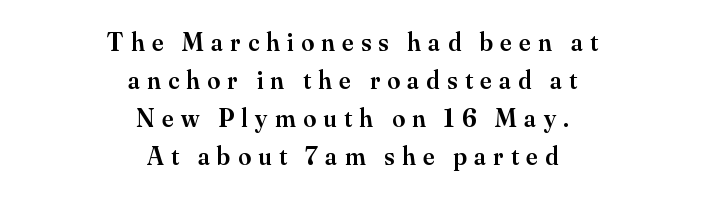
{"italic": "no", "bold": "semi", "underline": "no", "align": "center", "line_spacing": "normal", "line_spacing_ratio": 1.46, "letter_spacing": "wide", "letter_spacing_em": 0.28, "glyph_px": 26}
